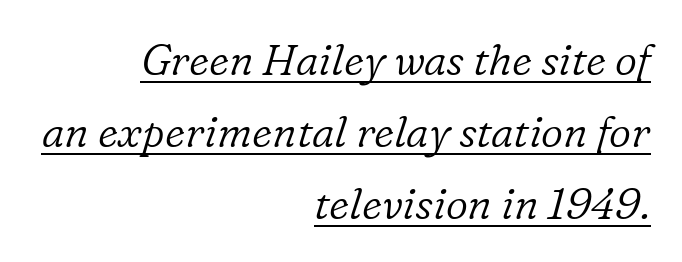
A rule runs beneath these lines of type. Right-aligned paragraph, ragged on the left. The designer left line spacing at the default. Classification — serif.
